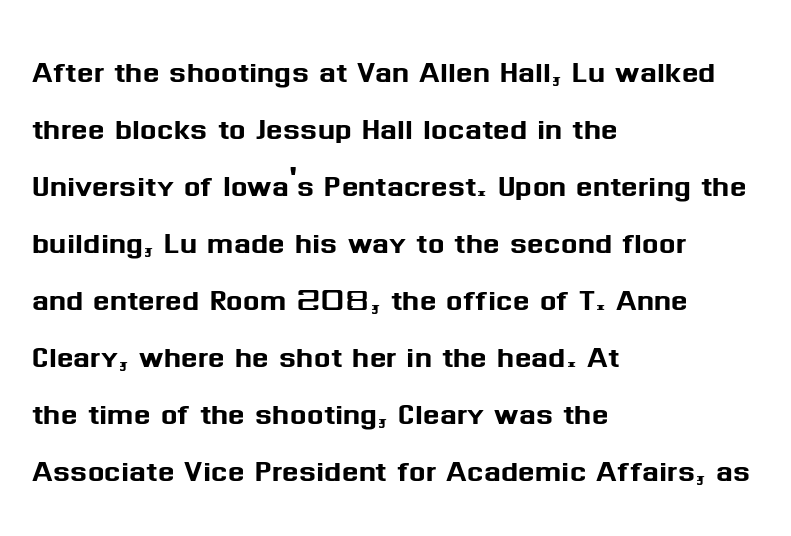
Here the designer chose a conventional face with non-uniform glyph widths. Does the type have serifs? No, each stem ends abruptly. The horizontal fit of the characters is conventional and even. Which margin do the lines hug? The left one — the right edge is uneven.
